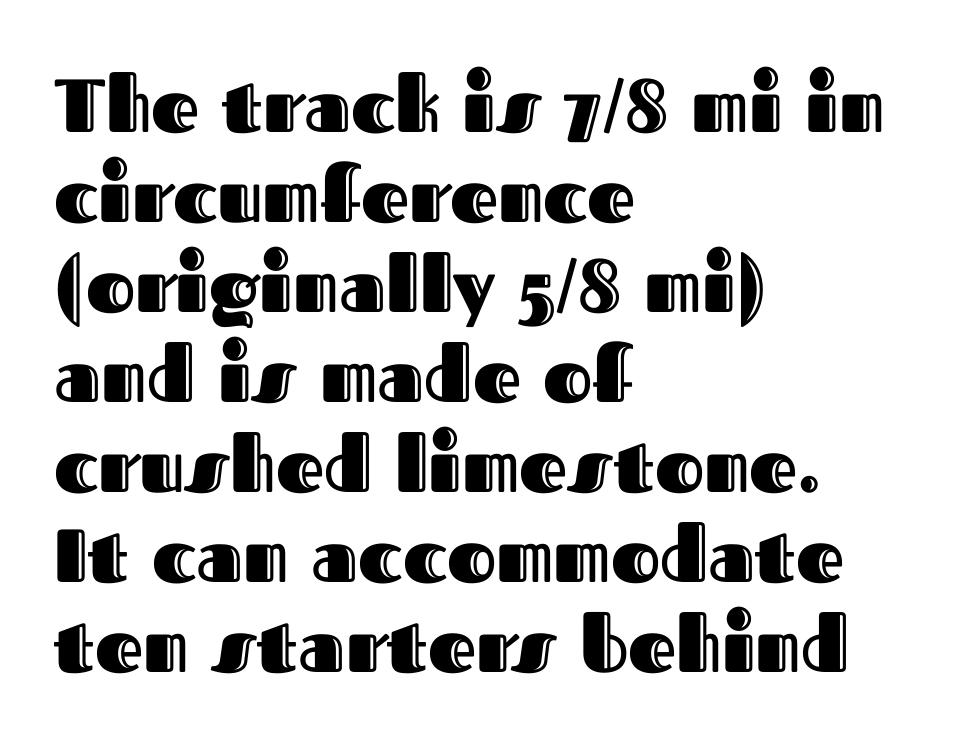
{"italic": "no", "width": "normal", "x_height": "medium", "monospaced": "no", "underline": "no", "align": "left", "line_spacing_ratio": 1.2, "letter_spacing": "normal", "letter_spacing_em": 0.0, "glyph_px": 75}
